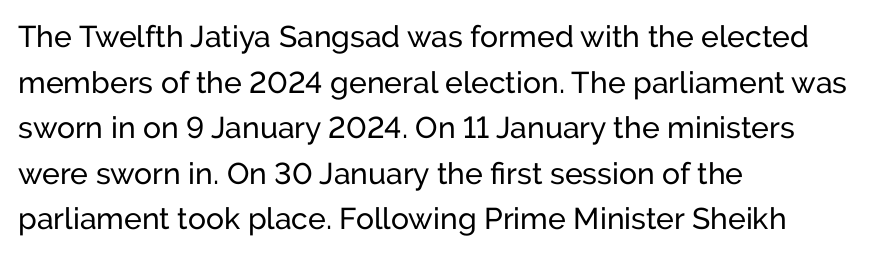
{"serif": "no", "italic": "no", "width": "normal", "stroke_contrast": "low", "x_height": "medium", "monospaced": "no", "underline": "no", "align": "left", "line_spacing": "normal", "line_spacing_ratio": 1.52, "letter_spacing": "normal", "letter_spacing_em": 0.0, "glyph_px": 30}
